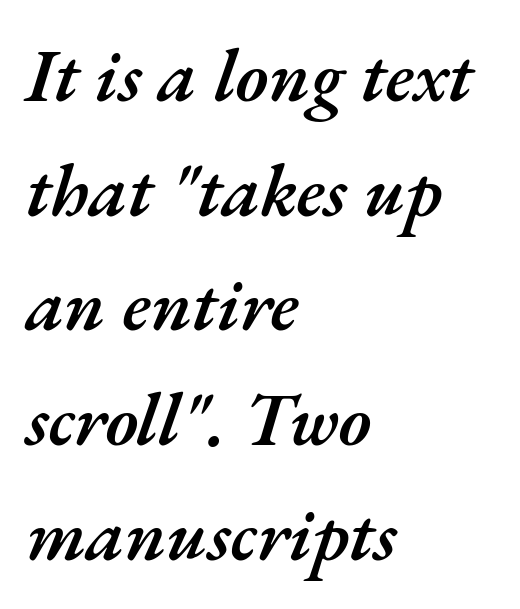
{"italic": "yes", "lean": "right", "slant_degrees": 17, "bold": "semi", "weight": "semibold", "width": "normal", "stroke_contrast": "medium", "x_height": "small", "monospaced": "no", "underline": "no", "align": "left", "line_spacing": "normal", "line_spacing_ratio": 1.55, "letter_spacing": "normal", "letter_spacing_em": 0.0, "glyph_px": 74}
